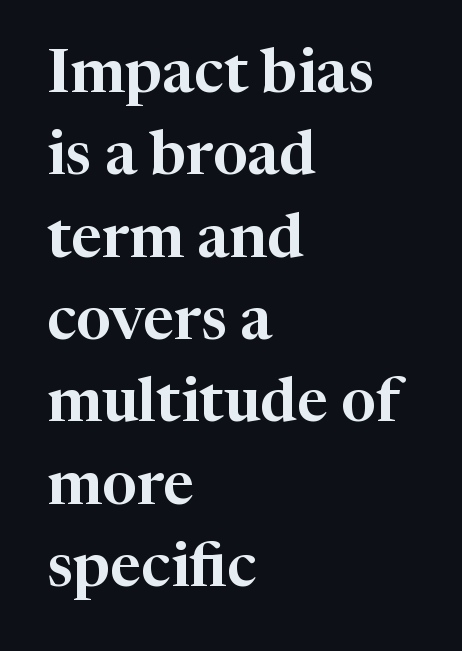
The image shows 61 px serif type, upright; set left-aligned, normal line spacing (1.35x), normal letter spacing, not underlined; high stroke contrast and a medium x-height.
